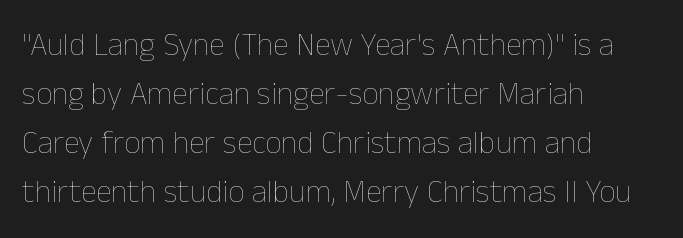
{"italic": "no", "bold": "no", "weight": "thin", "width": "normal", "stroke_contrast": "low", "x_height": "medium", "monospaced": "no", "underline": "no", "align": "left", "line_spacing": "normal", "line_spacing_ratio": 1.53, "letter_spacing": "normal", "letter_spacing_em": 0.0, "glyph_px": 32}
